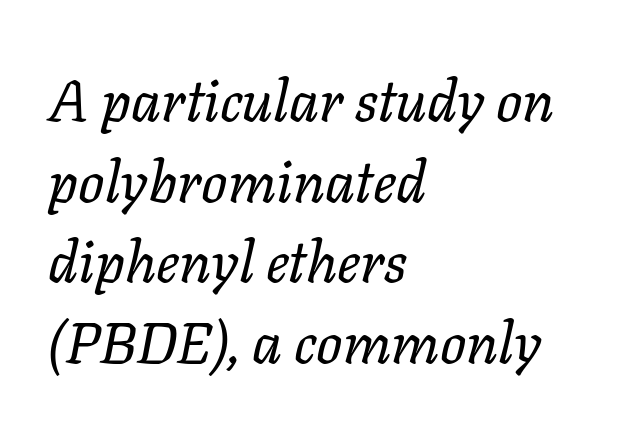
Q: Is the text bold? A: No.
Q: Is the text italic (slanted)? A: Yes, it leans right by about 11 degrees.
Q: Is the text underlined? A: No.
Q: How is the paragraph aligned? A: Left-aligned.
Q: Is the spacing between letters normal or unusually wide? A: Normal.
Q: Is the spacing between lines tight, normal or loose? A: Normal.
Q: Width (condensed, normal, or wide)? A: Normal.
Q: Stroke contrast? A: Low.
Q: x-height? A: Medium.
Q: Monospaced? A: No.
